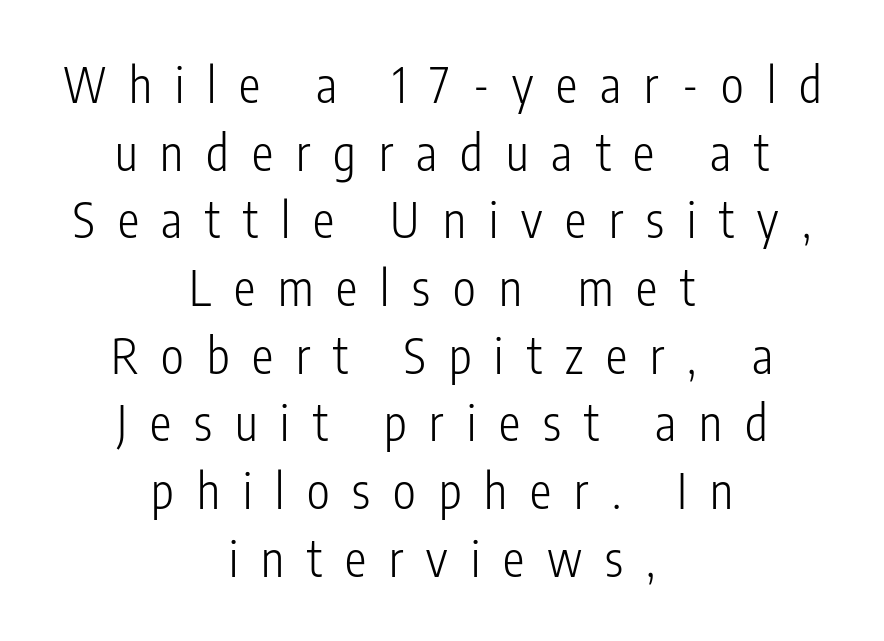
Q: Is the text bold? A: No.
Q: Is the text italic (slanted)? A: No, it is upright.
Q: Is the typeface a serif or a sans-serif typeface? A: Sans-serif.
Q: Is the text underlined? A: No.
Q: How is the paragraph aligned? A: Centered.
Q: Is the spacing between letters normal or unusually wide? A: Unusually wide.
Q: Is the spacing between lines tight, normal or loose? A: Normal.
Q: Width (condensed, normal, or wide)? A: Condensed.
Q: Stroke contrast? A: Low.
Q: x-height? A: Medium.
Q: Monospaced? A: No.
